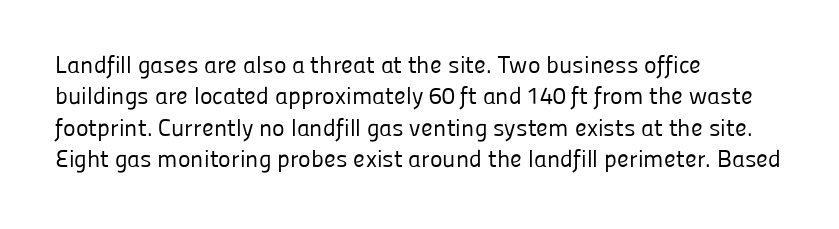
Q: Is the text bold? A: No.
Q: Is the text italic (slanted)? A: No, it is upright.
Q: Is the text underlined? A: No.
Q: How is the paragraph aligned? A: Left-aligned.
Q: Is the spacing between letters normal or unusually wide? A: Normal.
Q: Is the spacing between lines tight, normal or loose? A: Normal.
